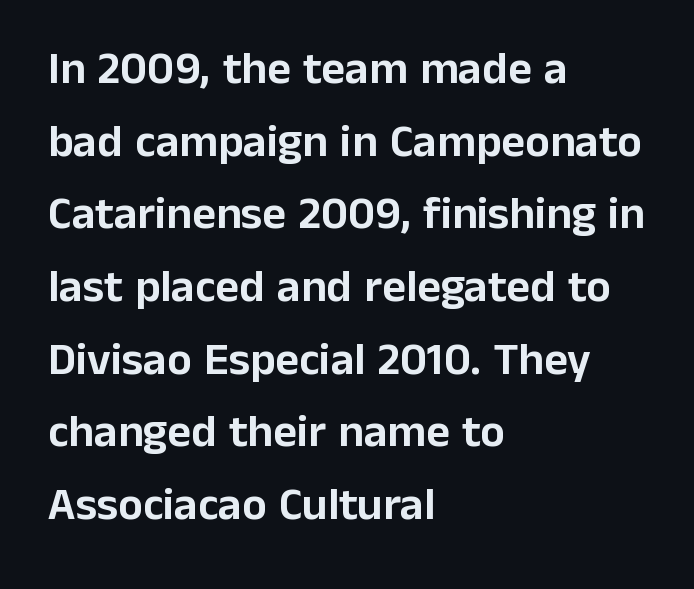
{"serif": "no", "italic": "no", "width": "normal", "stroke_contrast": "low", "x_height": "medium", "monospaced": "no", "underline": "no", "align": "left", "line_spacing": "normal", "line_spacing_ratio": 1.58, "letter_spacing": "normal", "letter_spacing_em": 0.0, "glyph_px": 46}
